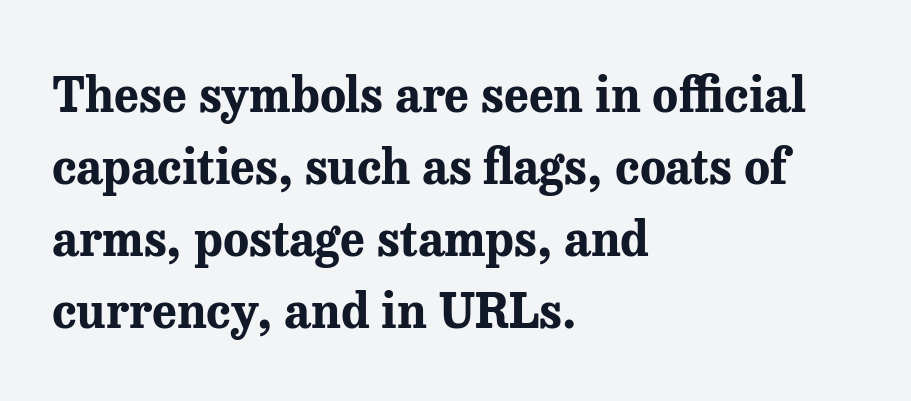
{"serif": "yes", "italic": "no", "bold": "yes", "weight": "bold", "width": "normal", "stroke_contrast": "medium", "x_height": "medium", "monospaced": "no", "underline": "no", "align": "left", "line_spacing": "normal", "line_spacing_ratio": 1.5, "letter_spacing": "normal", "letter_spacing_em": 0.0, "glyph_px": 48}
